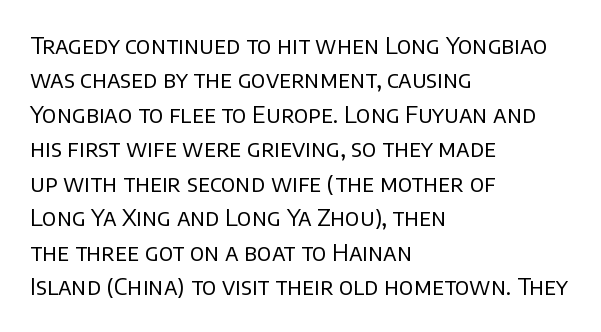
Observe the ordinary spacing: letters are neighbours, not strangers. Only glyphs here, with clear space below each row. Honestly, the row spacing looks completely unremarkable. No letter is thick-stroked: the sample isn't bold.
